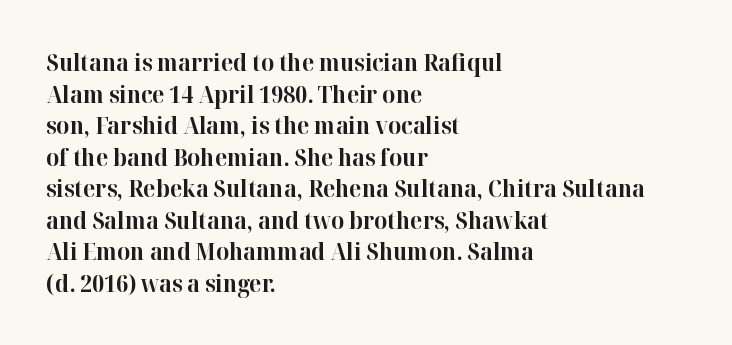
Q: Is the text bold? A: Yes.
Q: Is the text italic (slanted)? A: No, it is upright.
Q: Is the text underlined? A: No.
Q: How is the paragraph aligned? A: Left-aligned.
Q: Is the spacing between letters normal or unusually wide? A: Normal.
Q: Is the spacing between lines tight, normal or loose? A: Normal.
